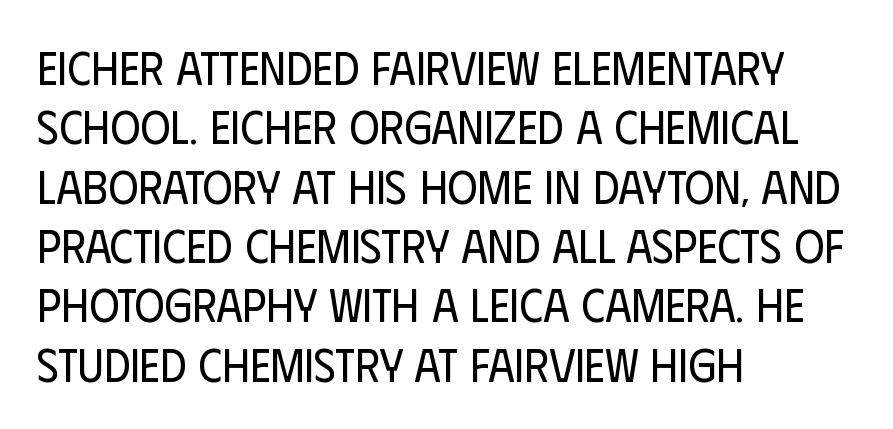
Q: Is the text bold? A: No.
Q: Is the text italic (slanted)? A: No, it is upright.
Q: Is the typeface a serif or a sans-serif typeface? A: Sans-serif.
Q: Is the text underlined? A: No.
Q: How is the paragraph aligned? A: Left-aligned.
Q: Is the spacing between letters normal or unusually wide? A: Normal.
Q: Is the spacing between lines tight, normal or loose? A: Normal.
Q: Width (condensed, normal, or wide)? A: Condensed.
Q: Stroke contrast? A: Low.
Q: x-height? A: Large.
Q: Monospaced? A: No.
